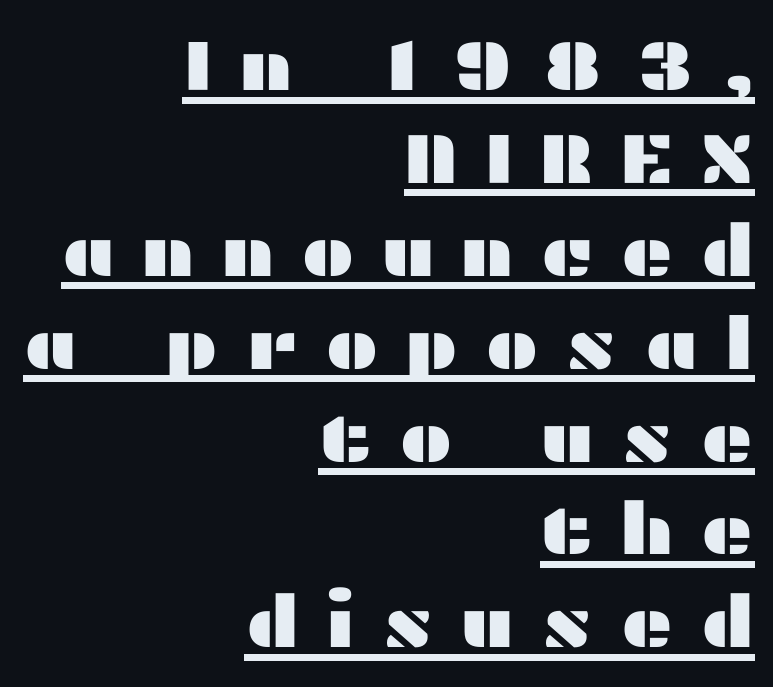
The image shows 72 px wide sans-serif type, upright; set right-aligned, normal line spacing (1.29x), unusually wide letter spacing (+0.36 em), underlined; medium stroke contrast and a medium x-height.
